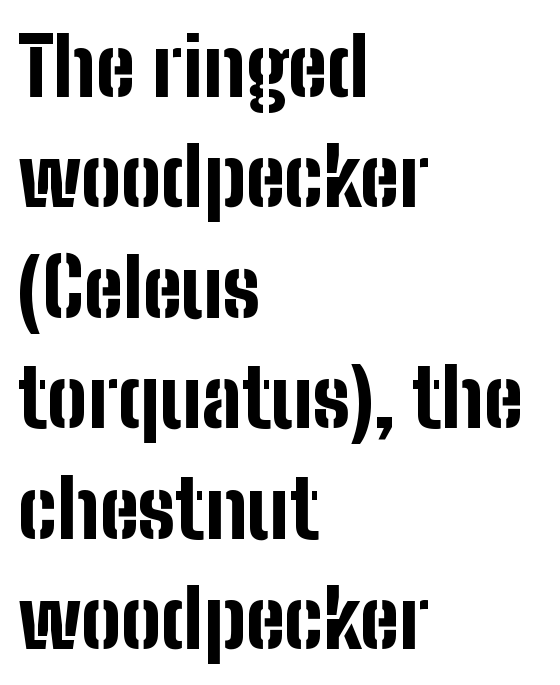
Baseline-to-baseline distance is the conventional proportion of letter height. Weight check: bold — yes, fully. The text block is weighted toward the left margin, trailing off unevenly rightward. Do the letters lean? They stand straight. Here the designer chose a conventional face with non-uniform glyph widths. The passage shown is typeset with a sans-serif family.
